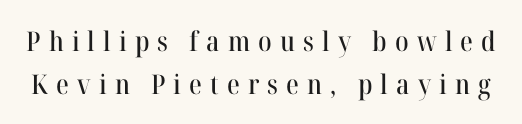
{"italic": "no", "underline": "no", "line_spacing": "normal", "line_spacing_ratio": 1.59, "letter_spacing": "wide", "letter_spacing_em": 0.3, "glyph_px": 27}
